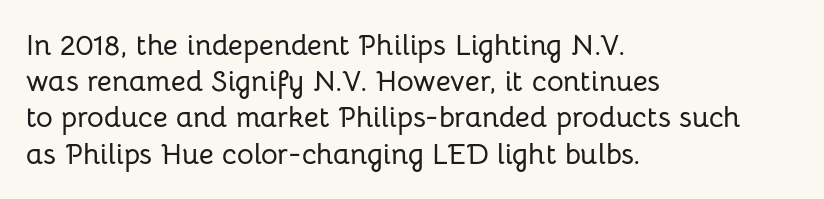
{"serif": "no", "italic": "no", "width": "normal", "stroke_contrast": "low", "x_height": "medium", "monospaced": "no", "underline": "no", "align": "left", "line_spacing": "normal", "line_spacing_ratio": 1.25, "letter_spacing": "normal", "letter_spacing_em": 0.0, "glyph_px": 29}
